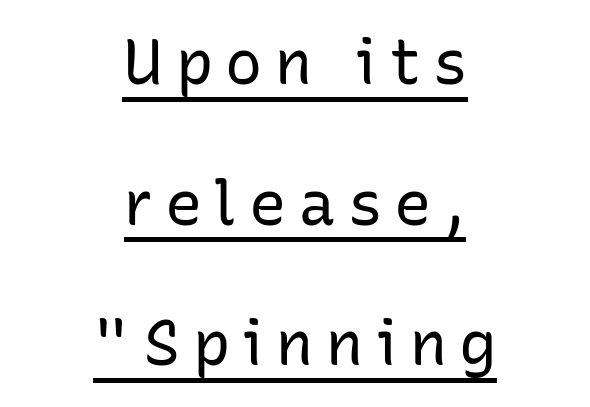
{"serif": "no", "italic": "no", "bold": "no", "weight": "regular", "width": "normal", "stroke_contrast": "low", "x_height": "medium", "monospaced": "no", "underline": "yes", "align": "center", "line_spacing": "loose", "line_spacing_ratio": 2.27, "letter_spacing": "wide", "letter_spacing_em": 0.2, "glyph_px": 62}
